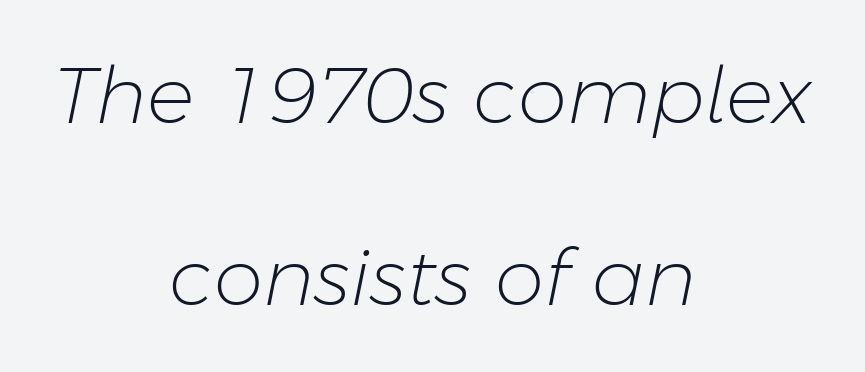
{"italic": "yes", "lean": "right", "slant_degrees": 11, "bold": "no", "weight": "light", "width": "normal", "stroke_contrast": "low", "x_height": "medium", "monospaced": "no", "underline": "no", "align": "center", "line_spacing": "loose", "line_spacing_ratio": 2.31, "letter_spacing": "normal", "letter_spacing_em": 0.0, "glyph_px": 79}
